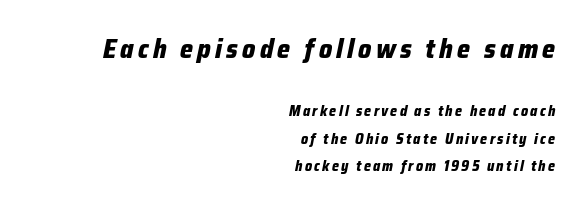
The image shows 26 px bold type, italic (leaning right); set right-aligned, loose line spacing (1.97x), not underlined; the first (top) block is 1.86x larger.
